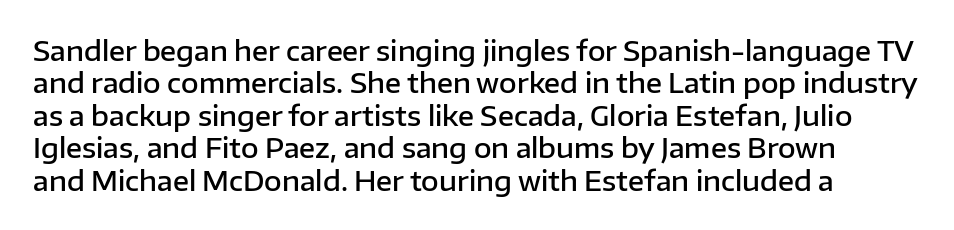
Q: Is the text bold? A: Semi-bold.
Q: Is the text italic (slanted)? A: No, it is upright.
Q: Is the text underlined? A: No.
Q: Is the spacing between letters normal or unusually wide? A: Normal.
